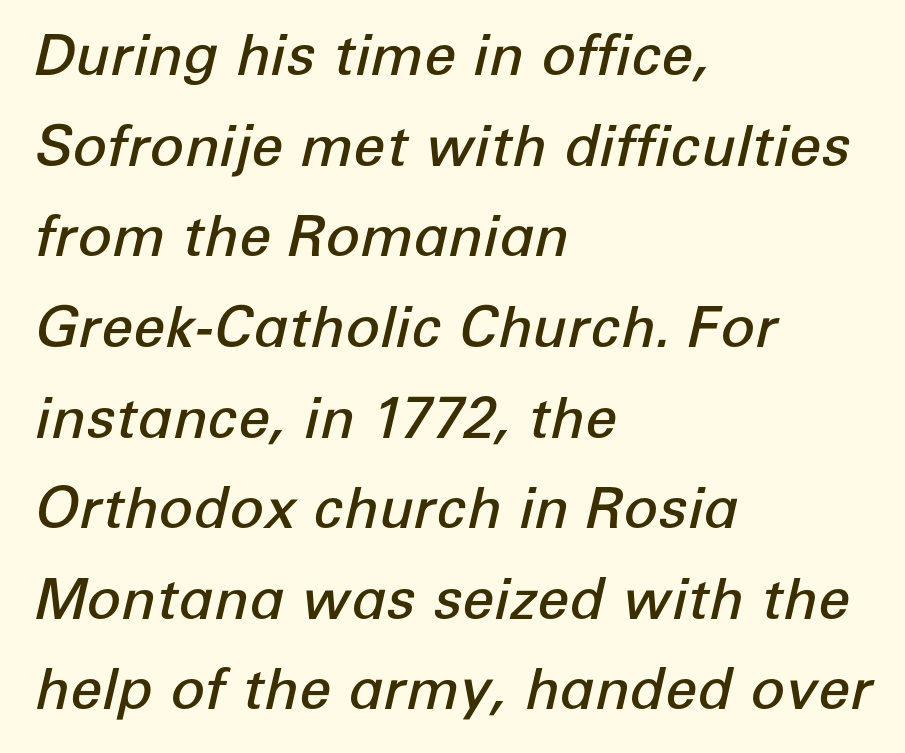
The image shows 57 px semibold type, italic (leaning right); set left-aligned, normal line spacing (1.59x), normal letter spacing, not underlined; low stroke contrast and a medium x-height.
